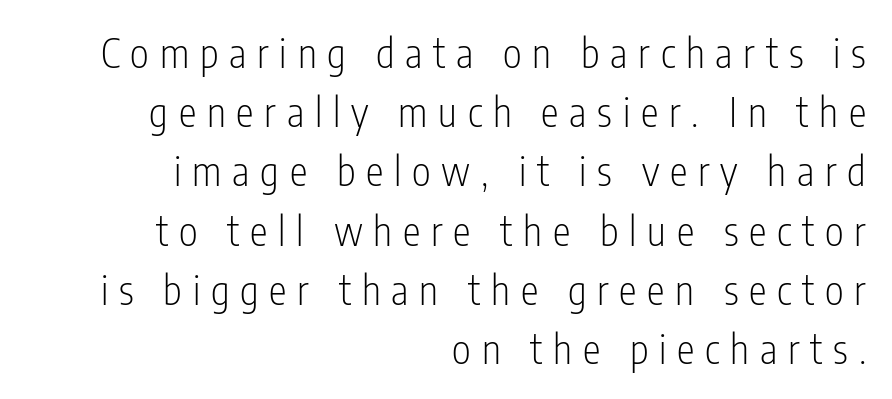
Varying glyph widths throughout — classic text-font behaviour. You could only call the tracking loose — the letters float apart. No word sits above an underline. Font category for this specimen: sans-serif.
